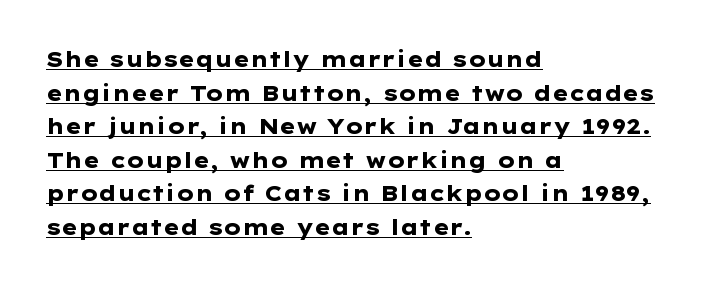
The characters look thick and weighty, a clear bold. A roman cut, with each character standing at attention. Look at the tracking — it's just the regular setting, nothing added. Visually the block forms a straight wall on the left and a jagged coastline on the right. If you measured baseline to baseline, you'd find a middling distance. Looks like someone drew a line under every word here.
